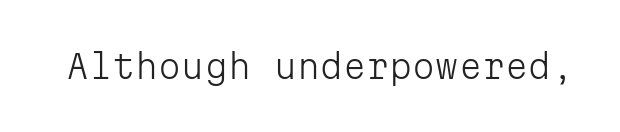
Q: Is the text bold? A: No.
Q: Is the text italic (slanted)? A: No, it is upright.
Q: Is the typeface a serif or a sans-serif typeface? A: Sans-serif.
Q: Is the text underlined? A: No.
Q: Is the spacing between letters normal or unusually wide? A: Normal.
Q: Width (condensed, normal, or wide)? A: Normal.
Q: Stroke contrast? A: Low.
Q: x-height? A: Medium.
Q: Monospaced? A: Yes.
